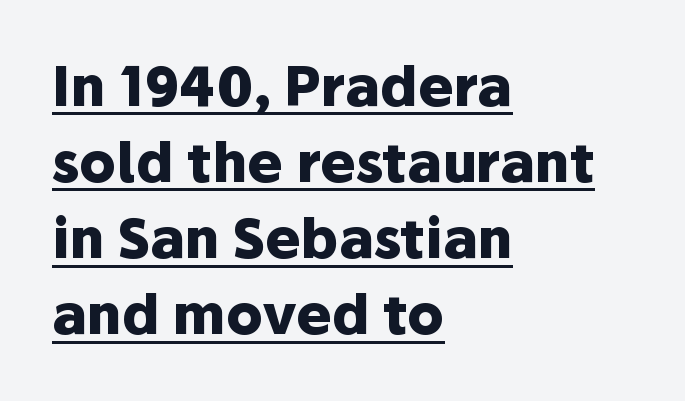
{"serif": "no", "italic": "no", "bold": "yes", "weight": "heavy", "width": "normal", "stroke_contrast": "low", "x_height": "medium", "monospaced": "no", "underline": "yes", "align": "left", "line_spacing": "normal", "line_spacing_ratio": 1.41, "letter_spacing": "normal", "letter_spacing_em": 0.0, "glyph_px": 54}
